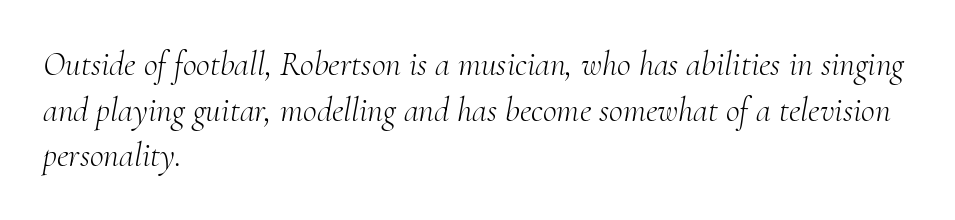
The image shows 34 px light serif type, italic (leaning right); set left-aligned, normal line spacing (1.34x), normal letter spacing, not underlined; medium stroke contrast and a small x-height.
